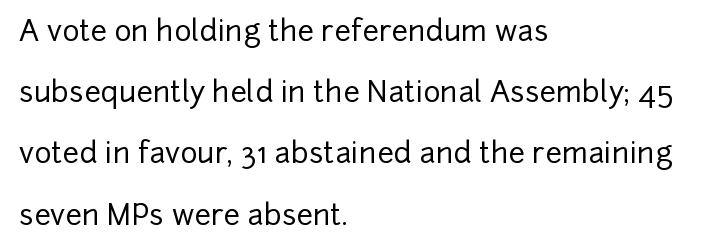
Q: Is the text italic (slanted)? A: No, it is upright.
Q: Is the typeface a serif or a sans-serif typeface? A: Sans-serif.
Q: Is the text underlined? A: No.
Q: How is the paragraph aligned? A: Left-aligned.
Q: Is the spacing between letters normal or unusually wide? A: Normal.
Q: Is the spacing between lines tight, normal or loose? A: Loose.
Q: Width (condensed, normal, or wide)? A: Normal.
Q: Stroke contrast? A: Low.
Q: x-height? A: Medium.
Q: Monospaced? A: No.
